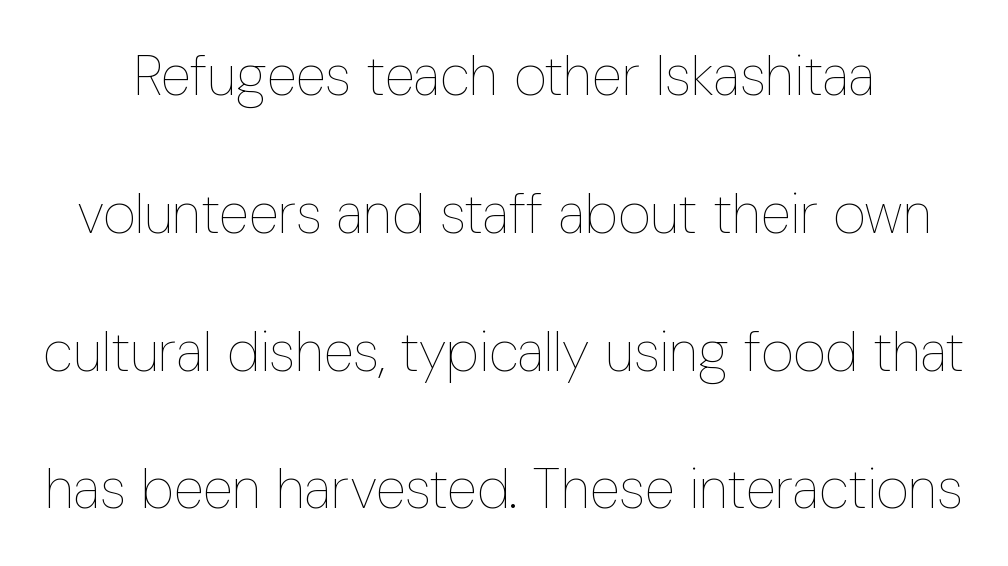
Each new line begins a long way beneath the previous one. Characters follow at the spacing the type designer built in. Descenders hang freely into open space. Character widths vary here, with narrow letters taking less room than wide ones. The typography opts for an upright posture over an oblique one.
